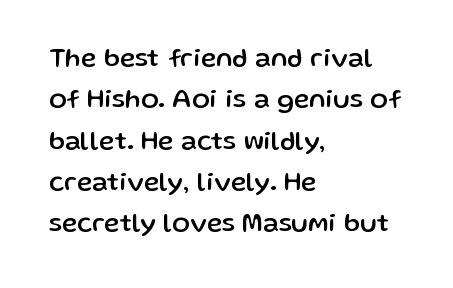
Q: Is the text italic (slanted)? A: No, it is upright.
Q: Is the text underlined? A: No.
Q: How is the paragraph aligned? A: Left-aligned.
Q: Is the spacing between letters normal or unusually wide? A: Normal.
Q: Is the spacing between lines tight, normal or loose? A: Normal.
